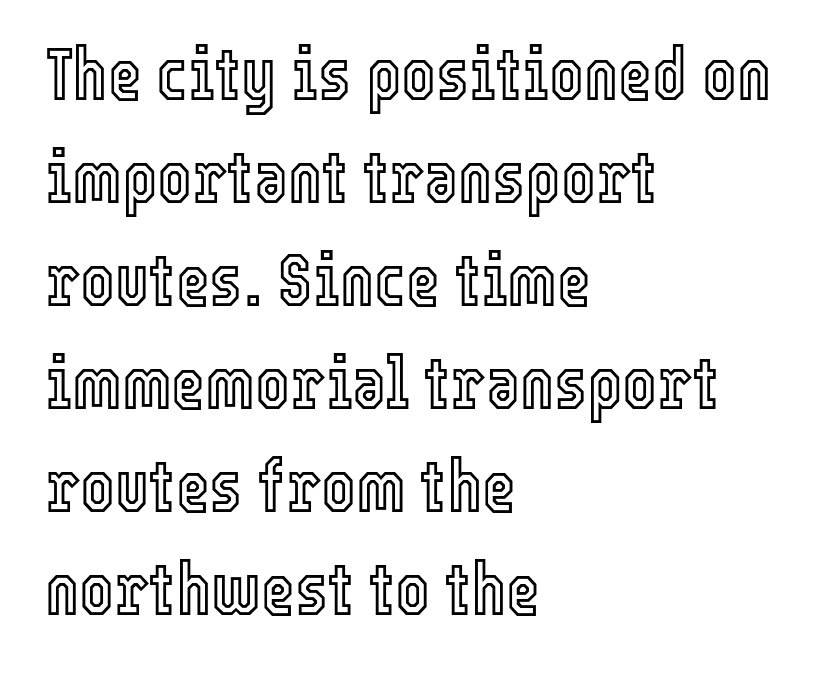
The image shows 73 px condensed type, upright; set left-aligned, normal line spacing (1.41x), normal letter spacing, not underlined; a medium x-height.
